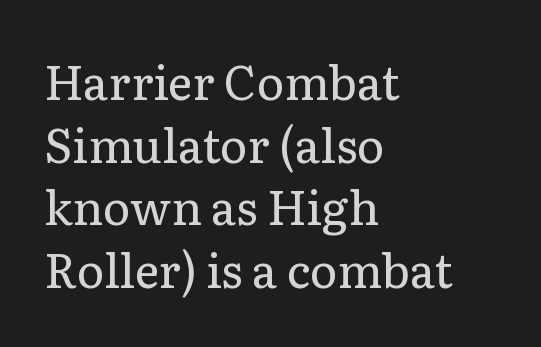
Q: Is the text bold? A: No.
Q: Is the text italic (slanted)? A: No, it is upright.
Q: Is the typeface a serif or a sans-serif typeface? A: Serif.
Q: Is the text underlined? A: No.
Q: How is the paragraph aligned? A: Left-aligned.
Q: Is the spacing between letters normal or unusually wide? A: Normal.
Q: Is the spacing between lines tight, normal or loose? A: Normal.
Q: Width (condensed, normal, or wide)? A: Normal.
Q: Stroke contrast? A: Low.
Q: x-height? A: Medium.
Q: Monospaced? A: No.
